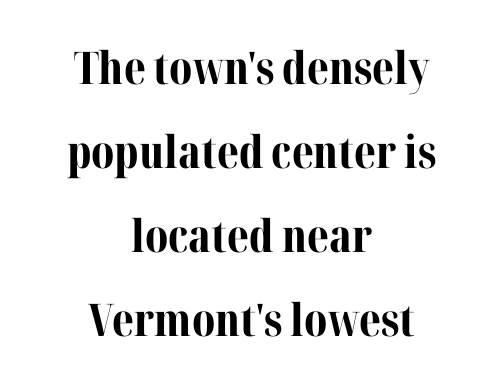
{"serif": "yes", "italic": "no", "bold": "yes", "weight": "bold", "width": "normal", "stroke_contrast": "medium", "x_height": "medium", "monospaced": "no", "underline": "no", "align": "center", "line_spacing_ratio": 1.87, "letter_spacing": "normal", "letter_spacing_em": 0.0, "glyph_px": 45}
